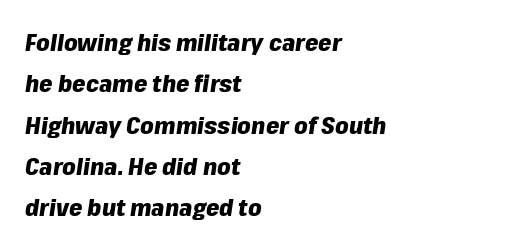
{"italic": "yes", "lean": "right", "slant_degrees": 8, "bold": "yes", "underline": "no", "align": "left", "line_spacing_ratio": 1.72, "letter_spacing": "normal", "letter_spacing_em": 0.0, "glyph_px": 24}
